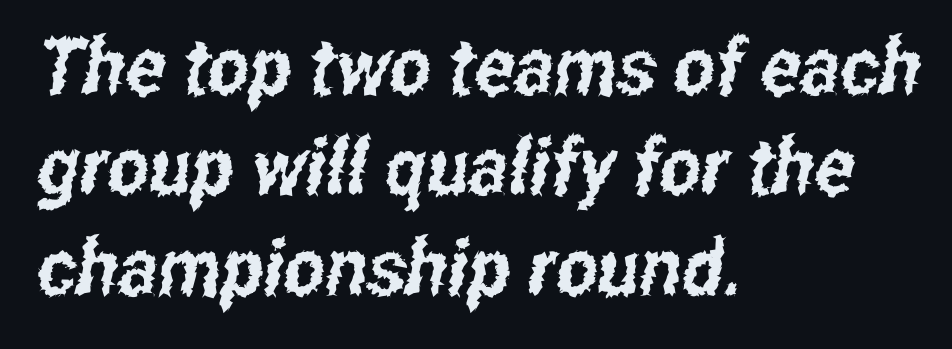
{"serif": "no", "width": "condensed", "stroke_contrast": "low", "x_height": "medium", "monospaced": "no", "underline": "no", "align": "left", "line_spacing": "normal", "line_spacing_ratio": 1.27, "letter_spacing": "normal", "letter_spacing_em": 0.0, "glyph_px": 79}
